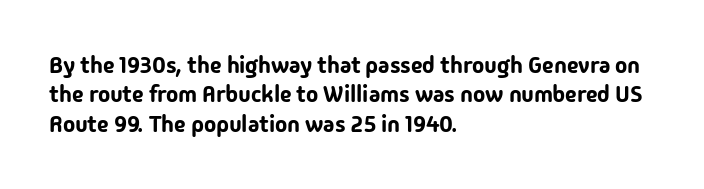
The image shows 23 px text type, upright; set left-aligned, normal line spacing (1.28x), normal letter spacing, not underlined.
